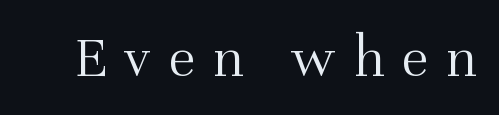
The image shows 61 px light serif type, upright; set unusually wide letter spacing (+0.28 em), not underlined; medium stroke contrast and a medium x-height.
